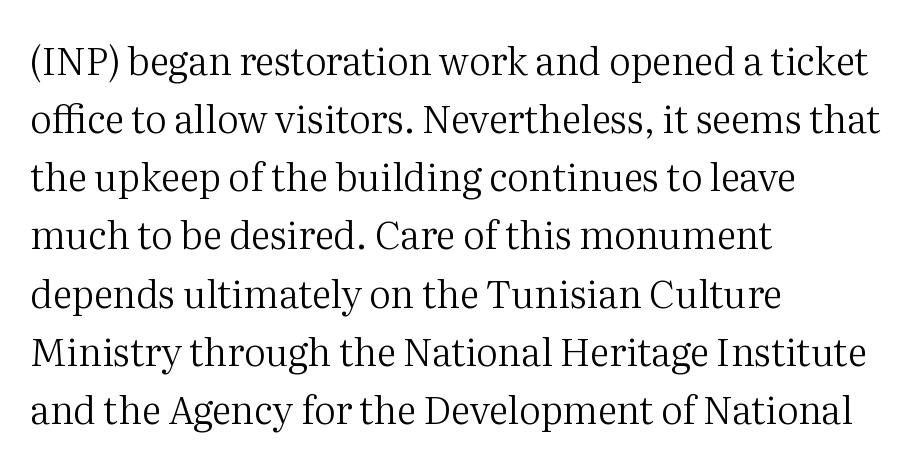
{"serif": "yes", "italic": "no", "bold": "no", "weight": "regular", "width": "normal", "stroke_contrast": "medium", "x_height": "medium", "monospaced": "no", "underline": "no", "align": "left", "line_spacing": "normal", "line_spacing_ratio": 1.53, "letter_spacing": "normal", "letter_spacing_em": 0.0, "glyph_px": 38}
